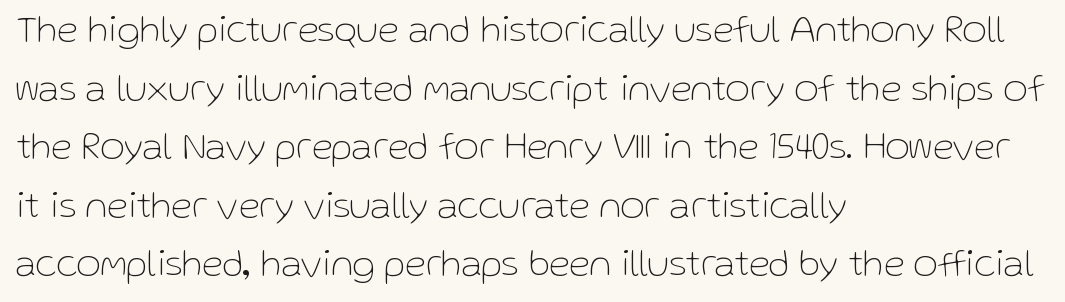
Tracking here is standard; glyphs follow each other at the usual distance. The line-height multiplier appears to be the usual default. Does the copy run flush right? No — it runs flush left. The gap between lines stays unmarked. The typeface chosen for these lines omits serifs.
